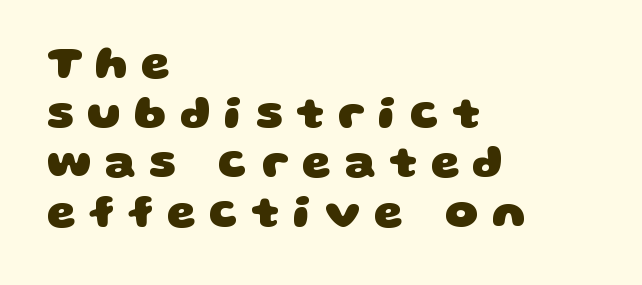
Q: Is the text bold? A: Yes.
Q: Is the typeface a serif or a sans-serif typeface? A: Sans-serif.
Q: Is the text underlined? A: No.
Q: How is the paragraph aligned? A: Left-aligned.
Q: Is the spacing between letters normal or unusually wide? A: Unusually wide.
Q: Is the spacing between lines tight, normal or loose? A: Tight.
Q: Width (condensed, normal, or wide)? A: Wide.
Q: Stroke contrast? A: Low.
Q: x-height? A: Large.
Q: Monospaced? A: No.
